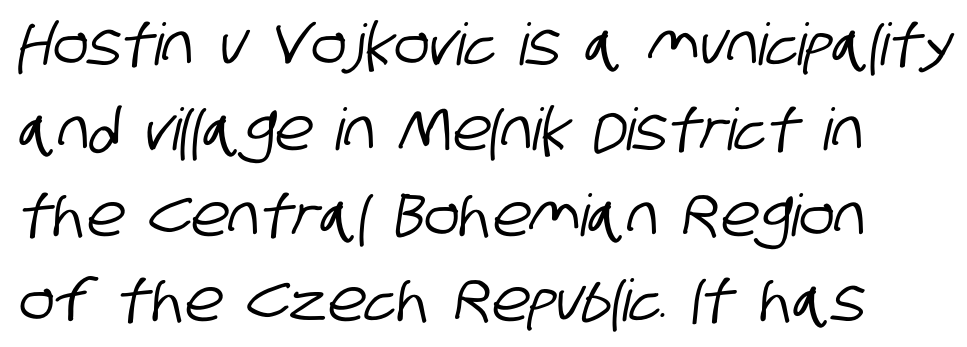
The image shows 58 px condensed sans-serif type; set normal line spacing (1.47x), normal letter spacing, not underlined; low stroke contrast and a large x-height.
